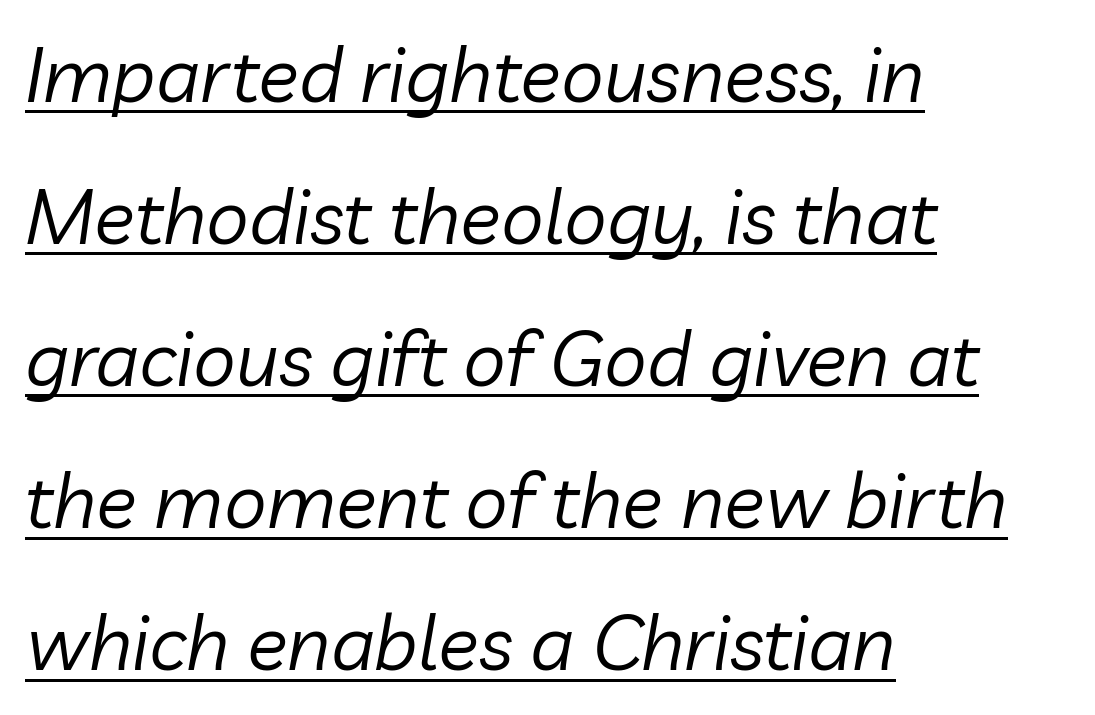
{"italic": "yes", "lean": "right", "slant_degrees": 10, "bold": "no", "weight": "regular", "width": "normal", "stroke_contrast": "low", "x_height": "medium", "monospaced": "no", "underline": "yes", "align": "left", "line_spacing_ratio": 1.87, "letter_spacing": "normal", "letter_spacing_em": 0.0, "glyph_px": 76}
